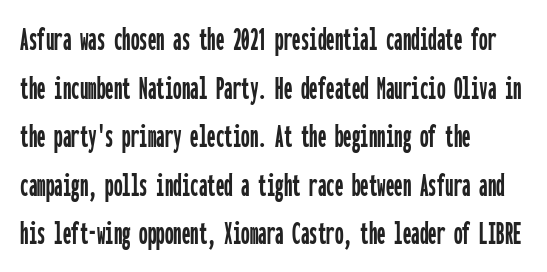
Q: Is the text italic (slanted)? A: No, it is upright.
Q: Is the typeface a serif or a sans-serif typeface? A: Sans-serif.
Q: Is the text underlined? A: No.
Q: How is the paragraph aligned? A: Left-aligned.
Q: Is the spacing between letters normal or unusually wide? A: Normal.
Q: Is the spacing between lines tight, normal or loose? A: Normal.
Q: Width (condensed, normal, or wide)? A: Condensed.
Q: Stroke contrast? A: Low.
Q: x-height? A: Medium.
Q: Monospaced? A: Yes.
